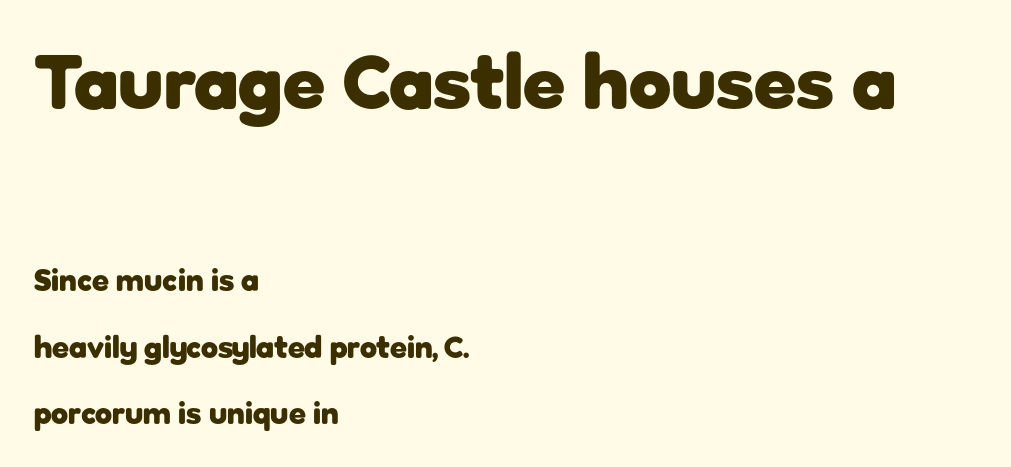
Here the designer chose a conventional face with non-uniform glyph widths. Heavy, bold letterforms. If you drew a ruler down the left edge, every line would touch it. Loosely led — the rows are spread out.
